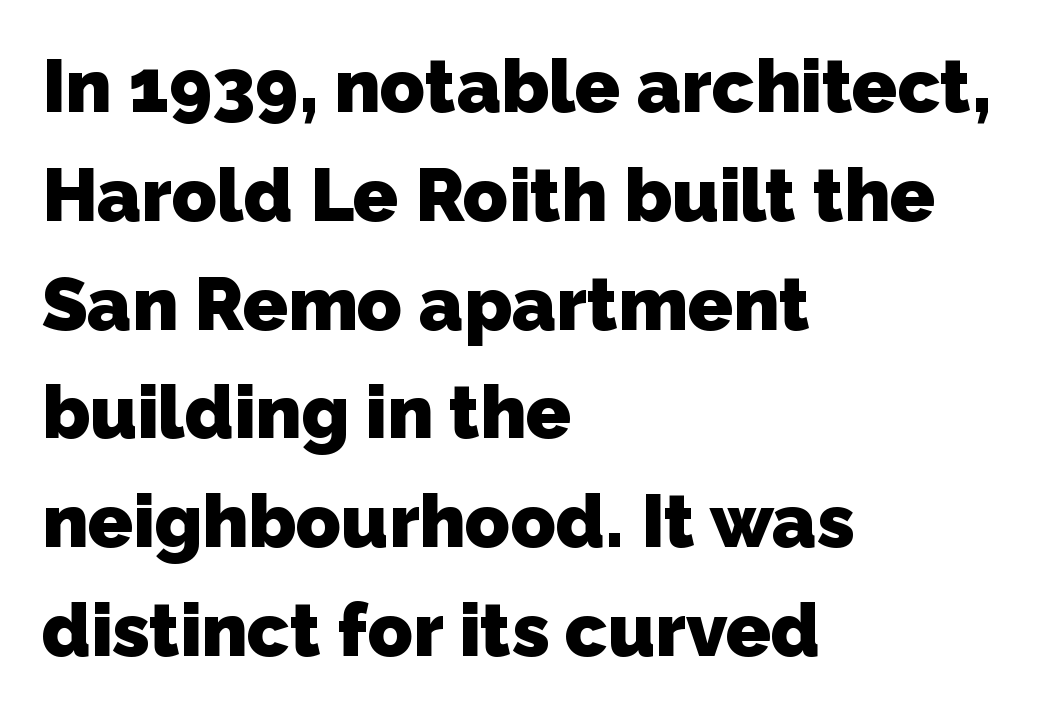
The image shows 74 px heavy sans-serif type; set left-aligned, normal line spacing (1.47x), normal letter spacing, not underlined; low stroke contrast and a medium x-height.
